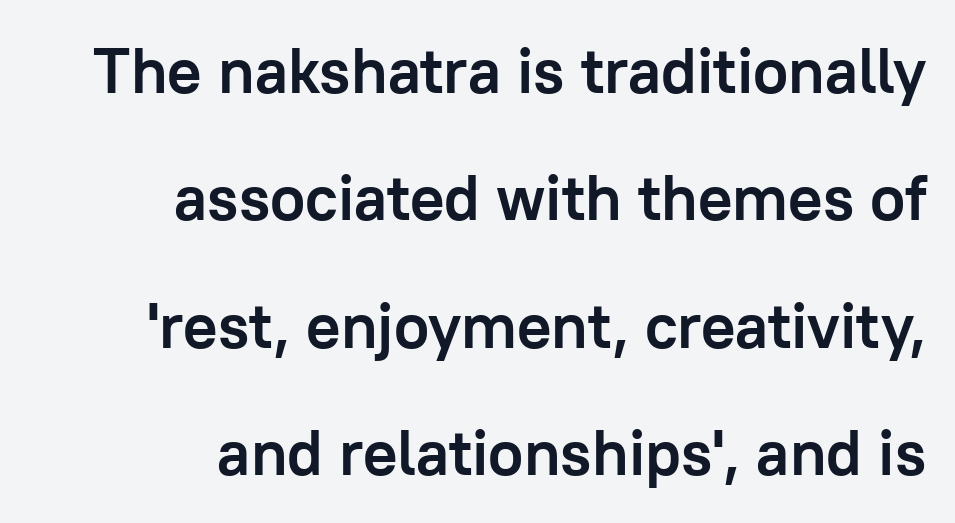
The image shows 64 px semibold sans-serif type, upright; set right-aligned, loose line spacing (1.99x), normal letter spacing, not underlined; low stroke contrast and a medium x-height.
